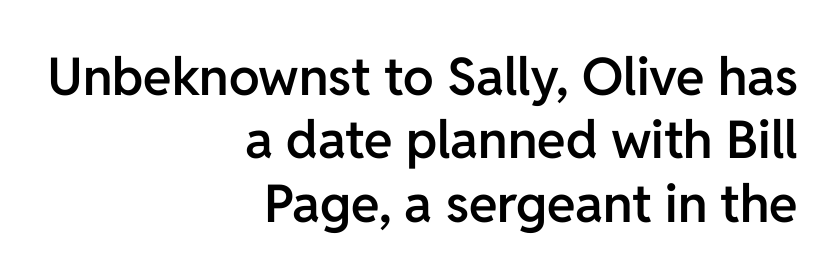
{"serif": "no", "italic": "no", "bold": "semi", "weight": "semibold", "width": "normal", "stroke_contrast": "low", "x_height": "medium", "monospaced": "no", "underline": "no", "align": "right", "line_spacing_ratio": 1.22, "letter_spacing": "normal", "letter_spacing_em": 0.0, "glyph_px": 52}
